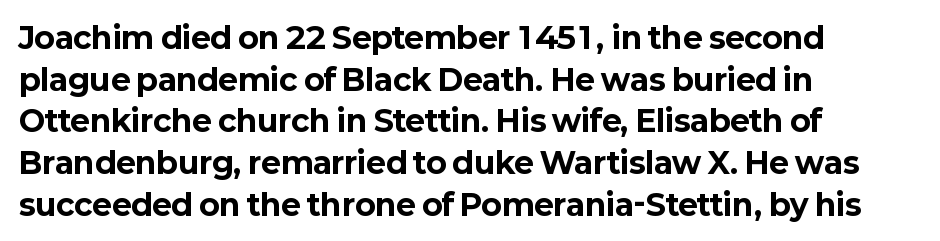
Just letters on the line, the space beneath them empty. Notice how descenders clear the ascenders below comfortably — that's standard leading. Nobody touched the tracking dial on this one. If you drew a line through each stem, it would be perfectly vertical. Serifs: no, the terminals of the letterforms are clean.
